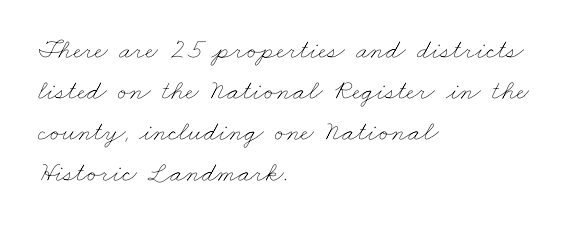
The image shows 28 px thin, wide type; set left-aligned, normal line spacing (1.46x), normal letter spacing, not underlined; low stroke contrast and a small x-height.
